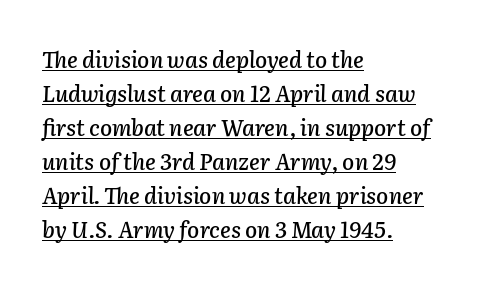
Successive baselines arrive at the customary interval. Does a line run under the words? Yes, clearly. Honestly, the letter spacing is just normal — you wouldn't notice it. The letters are slanted; this is an italic face. Each line starts at the same left margin while the right side varies.
